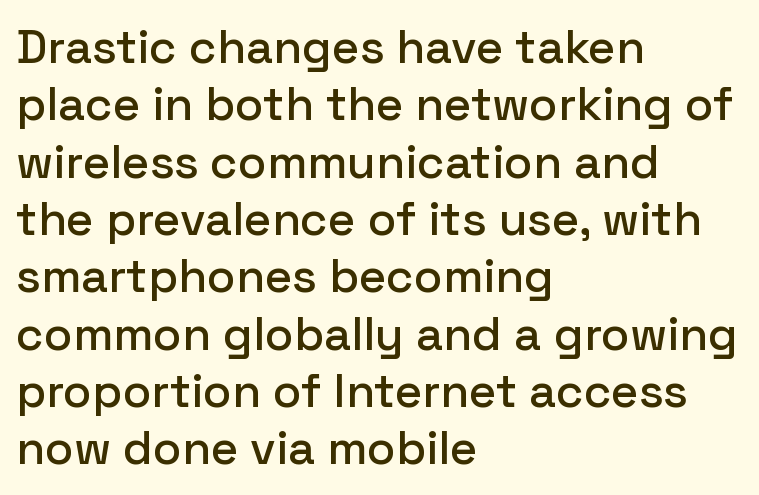
Q: Is the text italic (slanted)? A: No, it is upright.
Q: Is the typeface a serif or a sans-serif typeface? A: Sans-serif.
Q: Is the text underlined? A: No.
Q: How is the paragraph aligned? A: Left-aligned.
Q: Is the spacing between letters normal or unusually wide? A: Normal.
Q: Width (condensed, normal, or wide)? A: Normal.
Q: Stroke contrast? A: Low.
Q: x-height? A: Medium.
Q: Monospaced? A: No.
